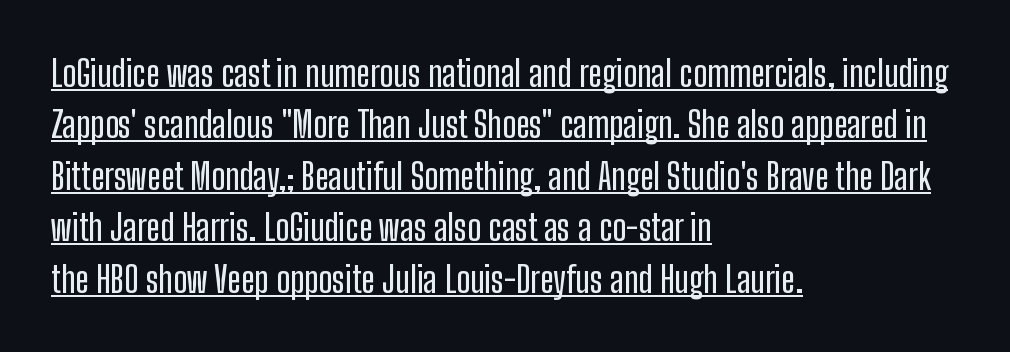
Q: Is the text italic (slanted)? A: No, it is upright.
Q: Is the typeface a serif or a sans-serif typeface? A: Sans-serif.
Q: Is the text underlined? A: Yes.
Q: How is the paragraph aligned? A: Left-aligned.
Q: Is the spacing between letters normal or unusually wide? A: Normal.
Q: Is the spacing between lines tight, normal or loose? A: Normal.
Q: Width (condensed, normal, or wide)? A: Condensed.
Q: Stroke contrast? A: Low.
Q: x-height? A: Medium.
Q: Monospaced? A: No.
